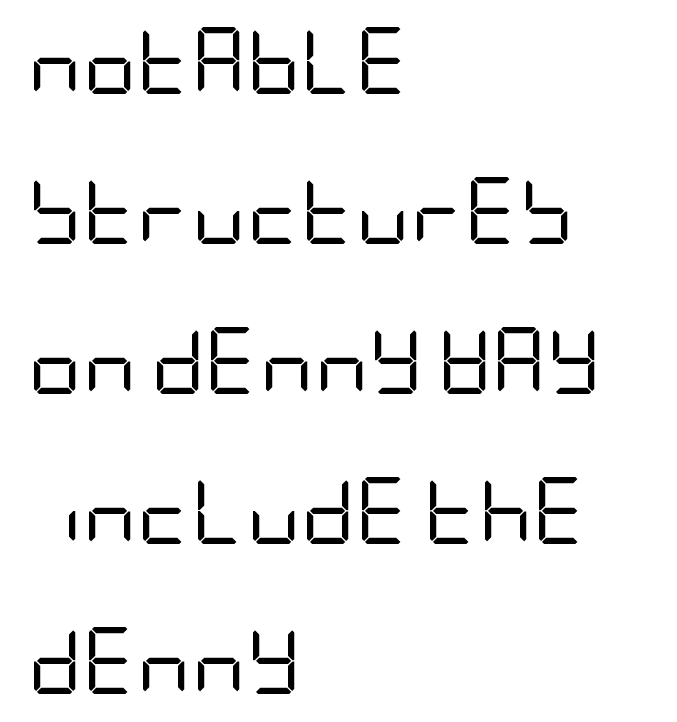
{"serif": "no", "italic": "no", "bold": "no", "weight": "regular", "width": "condensed", "stroke_contrast": "low", "x_height": "large", "underline": "no", "align": "left", "line_spacing": "loose", "line_spacing_ratio": 2.24, "letter_spacing": "normal", "letter_spacing_em": 0.0, "glyph_px": 67}
